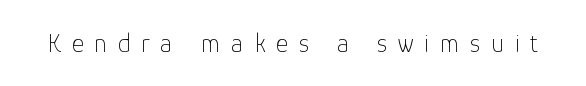
Q: Is the text bold? A: No.
Q: Is the text italic (slanted)? A: No, it is upright.
Q: Is the text underlined? A: No.
Q: Is the spacing between letters normal or unusually wide? A: Unusually wide.
